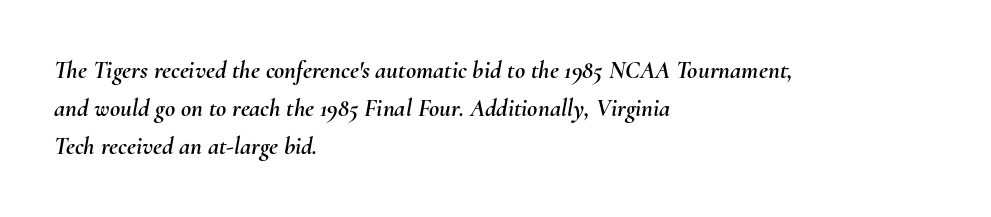
Q: Is the text italic (slanted)? A: Yes, it leans right by about 10 degrees.
Q: Is the text underlined? A: No.
Q: How is the paragraph aligned? A: Left-aligned.
Q: Is the spacing between letters normal or unusually wide? A: Normal.
Q: Is the spacing between lines tight, normal or loose? A: Normal.
